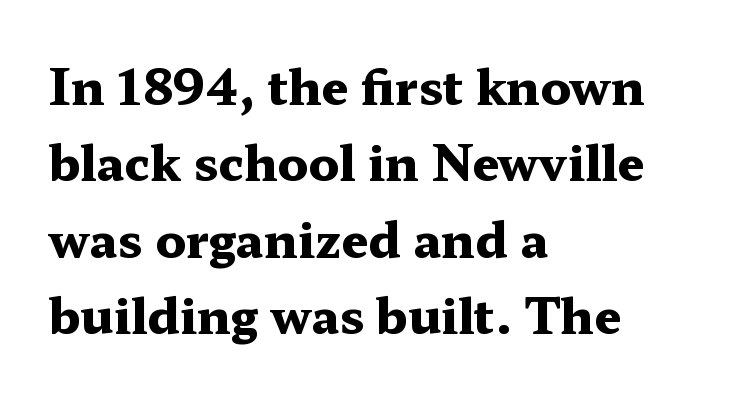
{"serif": "yes", "italic": "no", "bold": "yes", "weight": "heavy", "width": "wide", "stroke_contrast": "medium", "x_height": "medium", "monospaced": "no", "underline": "no", "align": "left", "line_spacing": "normal", "line_spacing_ratio": 1.59, "letter_spacing": "normal", "letter_spacing_em": 0.0, "glyph_px": 48}
